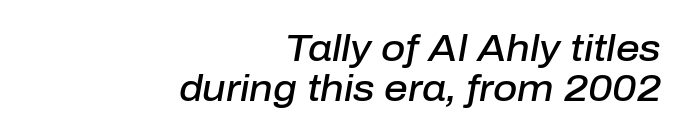
{"italic": "yes", "lean": "right", "slant_degrees": 10, "bold": "semi", "weight": "semibold", "width": "normal", "stroke_contrast": "low", "x_height": "medium", "monospaced": "no", "underline": "no", "align": "right", "line_spacing": "tight", "line_spacing_ratio": 1.07, "letter_spacing": "normal", "letter_spacing_em": 0.0, "glyph_px": 37}
